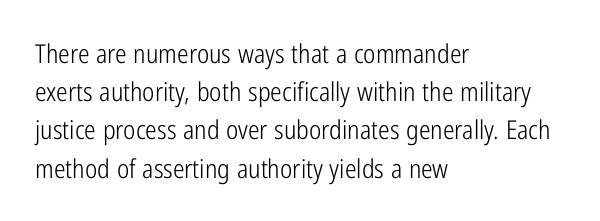
The image shows 26 px text type, upright; set left-aligned, normal line spacing (1.47x), normal letter spacing, not underlined.
